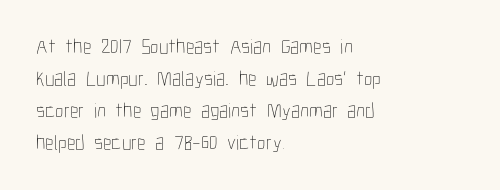
Vertical strokes here are truly vertical. The paragraph has a hard left edge and a soft right edge. The rendering uses a moderate line-height, typical for paragraphs. The cut favours lightness, reaching ordinary text weight at its darkest.
